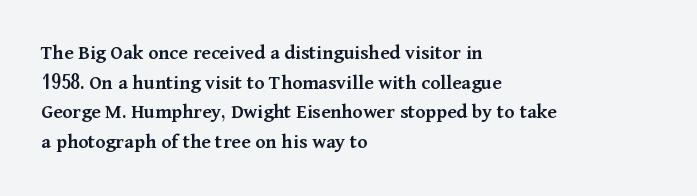
If you measured baseline to baseline, you'd find a middling distance. No italicization has been applied; the sample stays upright. If you drew a ruler down the left edge, every line would touch it. Has an underline been added? It has not. Semibold letterforms, between regular and bold. Here the glyphs are tracked normally, forming tight word shapes.
